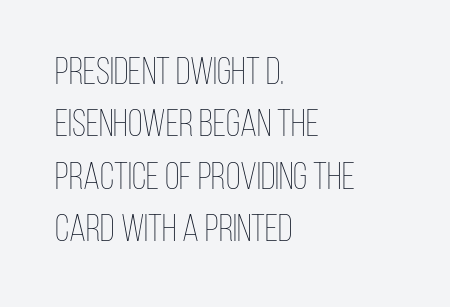
The image shows 38 px thin, condensed type, upright; set left-aligned, normal line spacing (1.38x), normal letter spacing, not underlined; low stroke contrast and a large x-height.
